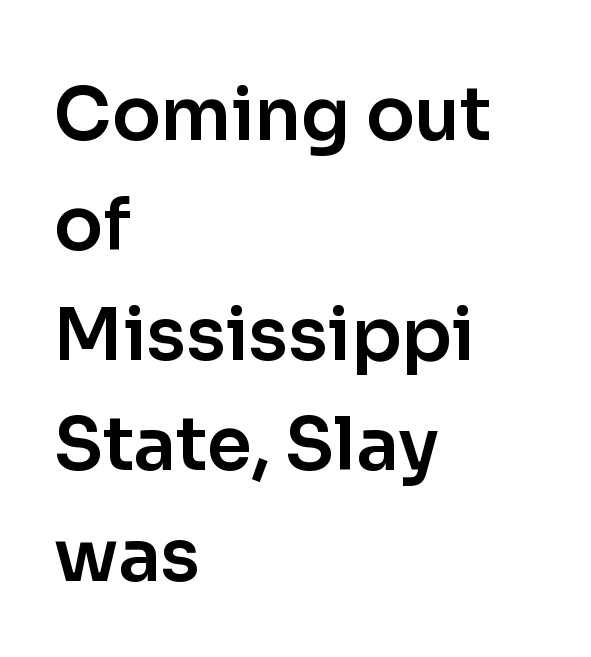
Character widths vary here, with narrow letters taking less room than wide ones. The rendering keeps characters at their native spacing. The type family on display is of the sans-serif kind. Posture: upright roman.
